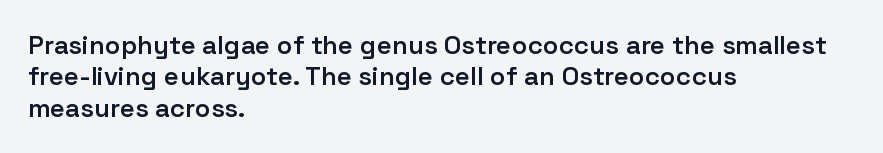
Q: Is the text bold? A: Semi-bold.
Q: Is the text italic (slanted)? A: No, it is upright.
Q: Is the text underlined? A: No.
Q: How is the paragraph aligned? A: Left-aligned.
Q: Is the spacing between letters normal or unusually wide? A: Normal.
